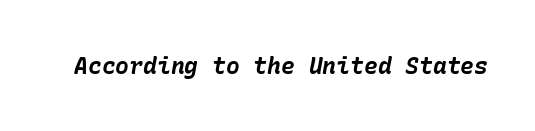
{"italic": "yes", "lean": "right", "slant_degrees": 10, "bold": "yes", "underline": "no", "letter_spacing": "normal", "letter_spacing_em": 0.0, "glyph_px": 23}
